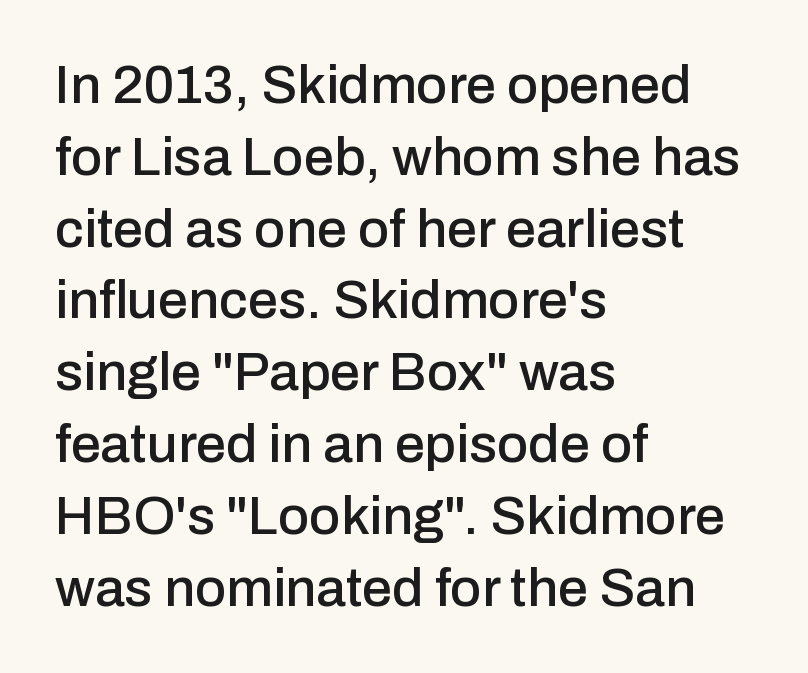
Q: Is the text italic (slanted)? A: No, it is upright.
Q: Is the typeface a serif or a sans-serif typeface? A: Sans-serif.
Q: Is the text underlined? A: No.
Q: How is the paragraph aligned? A: Left-aligned.
Q: Is the spacing between letters normal or unusually wide? A: Normal.
Q: Is the spacing between lines tight, normal or loose? A: Normal.
Q: Width (condensed, normal, or wide)? A: Normal.
Q: Stroke contrast? A: Low.
Q: x-height? A: Medium.
Q: Monospaced? A: No.
